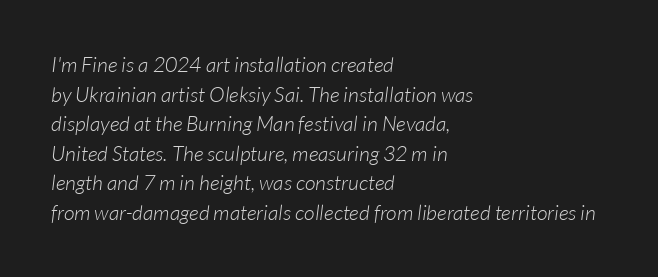
The letterforms sit shoulder to shoulder at normal distance. No word sits above an underline. In terms of leading, this rendering sits right in the middle. Posture: slanted. A light-to-regular cut is what we see here.
